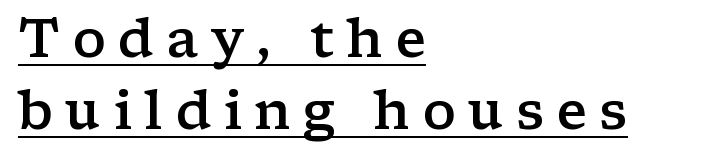
The image shows 53 px semibold, wide serif type, upright; set left-aligned, normal line spacing (1.36x), unusually wide letter spacing (+0.23 em), underlined; low stroke contrast and a medium x-height.
